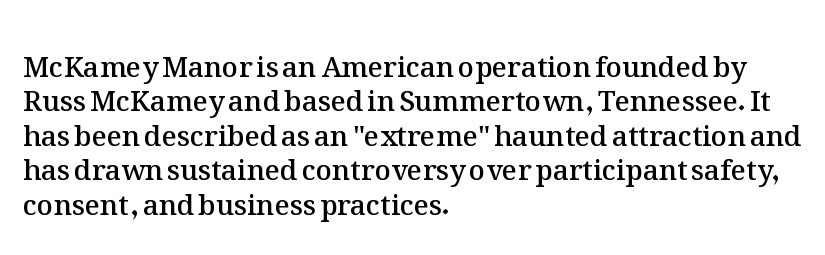
The image shows 28 px semibold type, upright; set left-aligned, line spacing 1.23x, normal letter spacing, not underlined; medium stroke contrast and a medium x-height.
